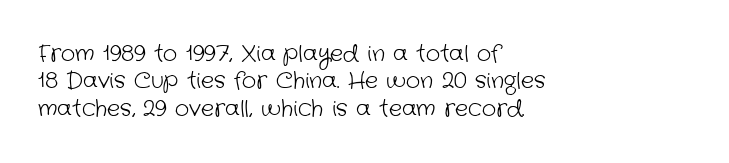
Q: Is the text bold? A: No.
Q: Is the text underlined? A: No.
Q: How is the paragraph aligned? A: Left-aligned.
Q: Is the spacing between letters normal or unusually wide? A: Normal.
Q: Is the spacing between lines tight, normal or loose? A: Normal.
